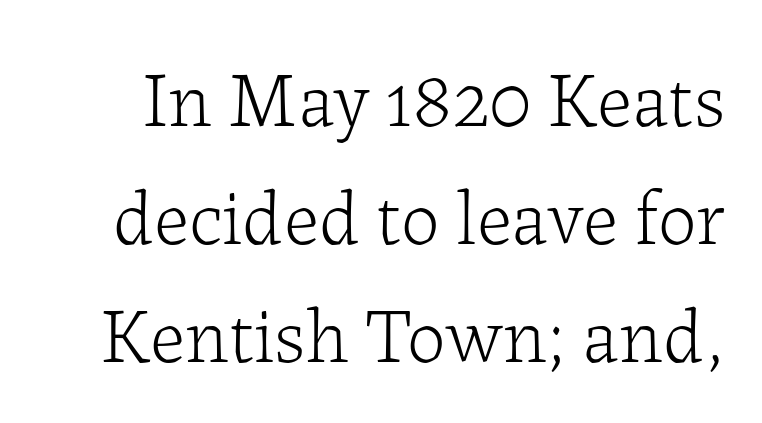
{"serif": "yes", "italic": "no", "bold": "no", "weight": "light", "width": "normal", "stroke_contrast": "low", "x_height": "medium", "monospaced": "no", "underline": "no", "line_spacing": "normal", "line_spacing_ratio": 1.53, "letter_spacing": "normal", "letter_spacing_em": 0.0, "glyph_px": 77}
